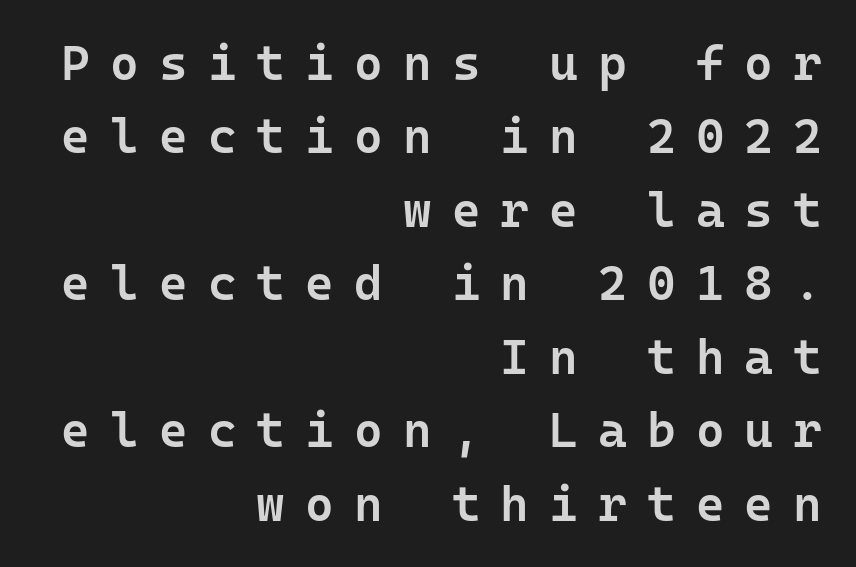
The image shows 49 px semibold sans-serif type, upright, monospaced; set right-aligned, normal line spacing (1.5x), unusually wide letter spacing (+0.41 em), not underlined; low stroke contrast and a medium x-height.
